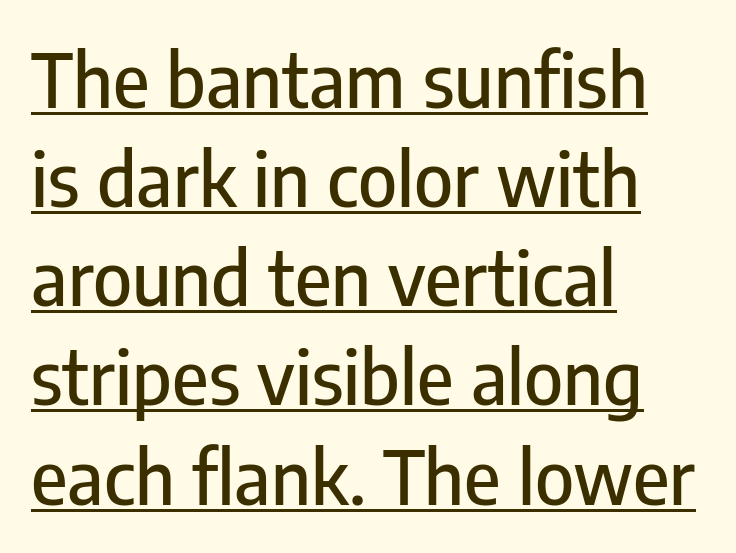
The image shows 74 px condensed sans-serif type, upright; set left-aligned, normal line spacing (1.34x), normal letter spacing, underlined; low stroke contrast and a medium x-height.
